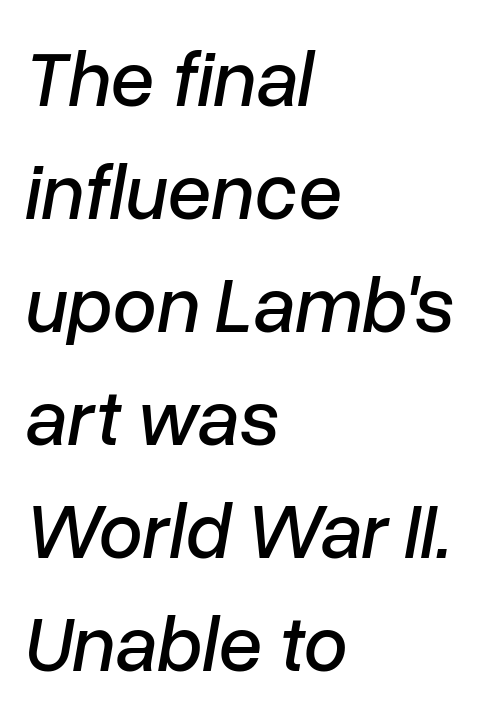
Proportional: the letters do not fall into vertical columns. One glance says typical: line gaps are just what's usual. Quick note: underline off. A classic flush-left, rag-right setting is used for this passage.
